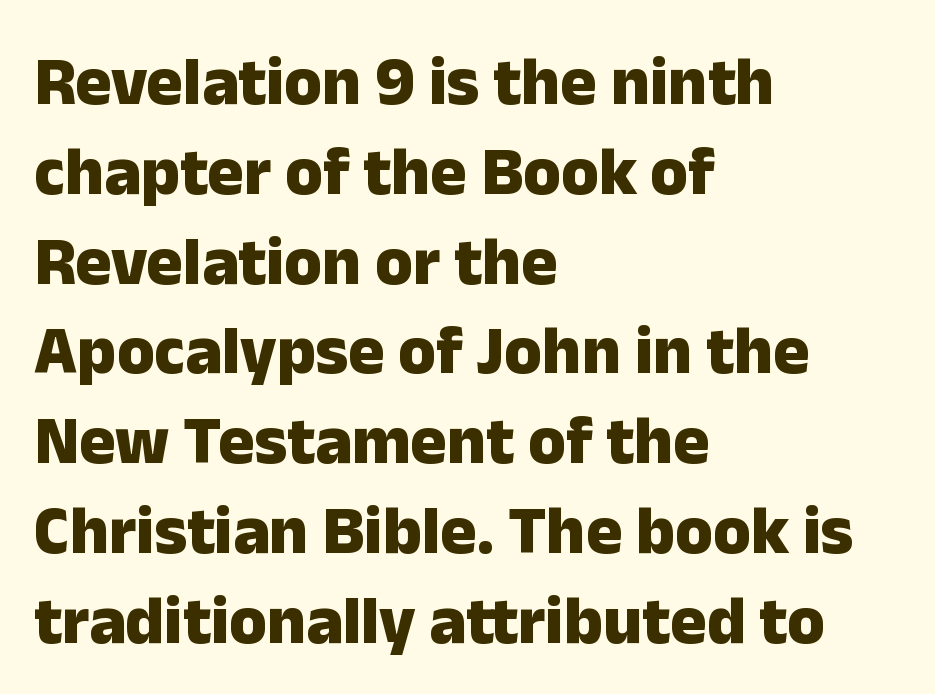
A typesetter would call this proportional, since set widths differ per character. This block has exactly the height ordinary leading produces. Ascenders rise straight up at ninety degrees. The glyphs are unaccompanied by any horizontal stroke below them. The face used here has the dense, thick strokes of a bold. The rendering keeps characters at their native spacing.
